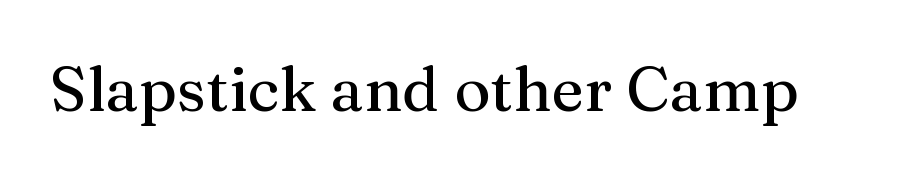
{"serif": "yes", "italic": "no", "width": "normal", "stroke_contrast": "medium", "x_height": "medium", "monospaced": "no", "underline": "no", "letter_spacing": "normal", "letter_spacing_em": 0.0, "glyph_px": 62}
